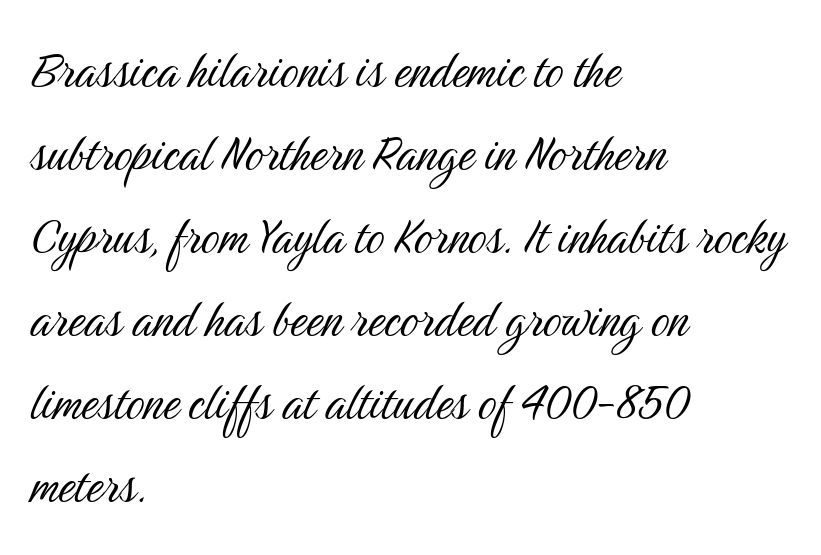
The image shows 58 px light, condensed sans-serif type; set left-aligned, normal line spacing (1.43x), normal letter spacing, not underlined; medium stroke contrast and a medium x-height.
